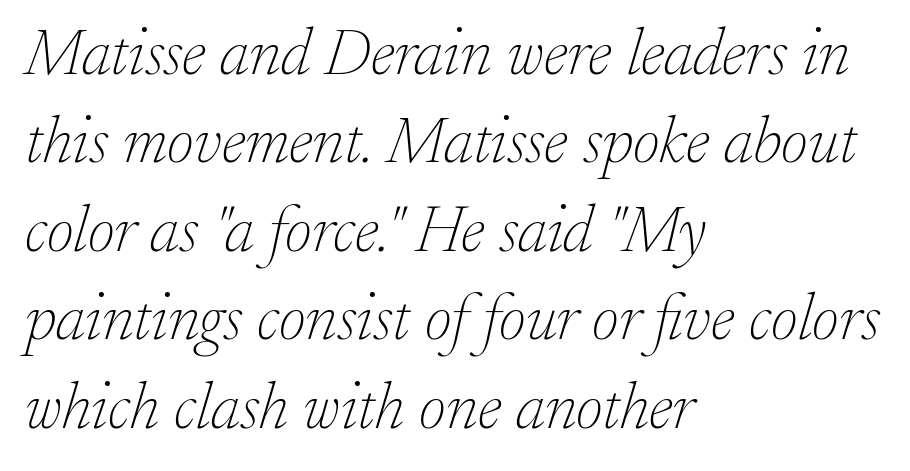
Q: Is the text bold? A: No.
Q: Is the text italic (slanted)? A: Yes, it leans right by about 17 degrees.
Q: Is the typeface a serif or a sans-serif typeface? A: Serif.
Q: Is the text underlined? A: No.
Q: How is the paragraph aligned? A: Left-aligned.
Q: Is the spacing between letters normal or unusually wide? A: Normal.
Q: Is the spacing between lines tight, normal or loose? A: Normal.
Q: Width (condensed, normal, or wide)? A: Normal.
Q: Stroke contrast? A: Low.
Q: x-height? A: Small.
Q: Monospaced? A: No.
